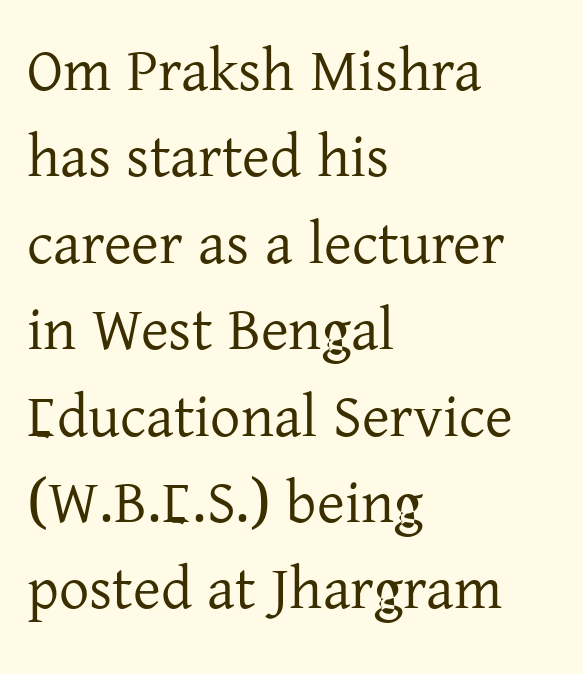
{"serif": "yes", "italic": "no", "bold": "no", "weight": "regular", "width": "normal", "stroke_contrast": "low", "x_height": "medium", "monospaced": "no", "underline": "no", "align": "left", "line_spacing": "normal", "line_spacing_ratio": 1.44, "letter_spacing": "normal", "letter_spacing_em": 0.0, "glyph_px": 60}
